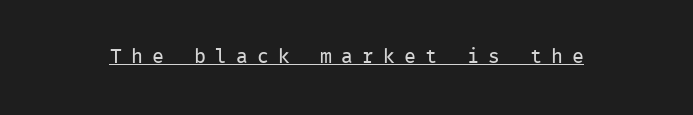
The image shows 20 px text type, upright; set unusually wide letter spacing (+0.45 em), underlined.
